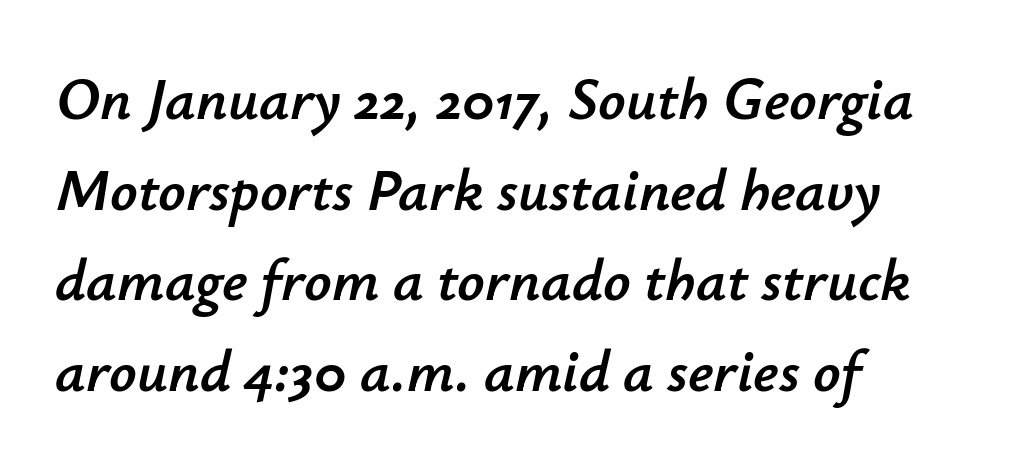
Q: Is the text italic (slanted)? A: Yes, it leans right by about 12 degrees.
Q: Is the text underlined? A: No.
Q: How is the paragraph aligned? A: Left-aligned.
Q: Is the spacing between letters normal or unusually wide? A: Normal.
Q: Is the spacing between lines tight, normal or loose? A: Normal.
Q: Width (condensed, normal, or wide)? A: Normal.
Q: Stroke contrast? A: Low.
Q: x-height? A: Small.
Q: Monospaced? A: No.
